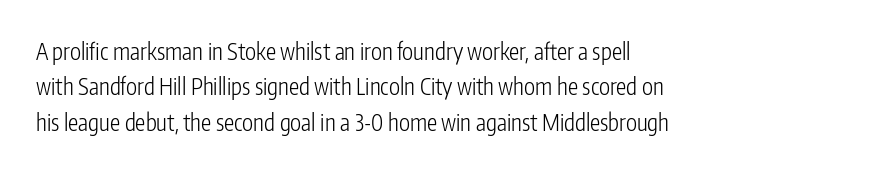
The face looks like a standard text weight, possibly lighter. Vertical strokes here are truly vertical. These lines keep a tight, regular rhythm from letter to letter. Leading matches the norm, producing a regular column. Left-aligned paragraph, ragged on the right. The space directly below the letters is spotless.
